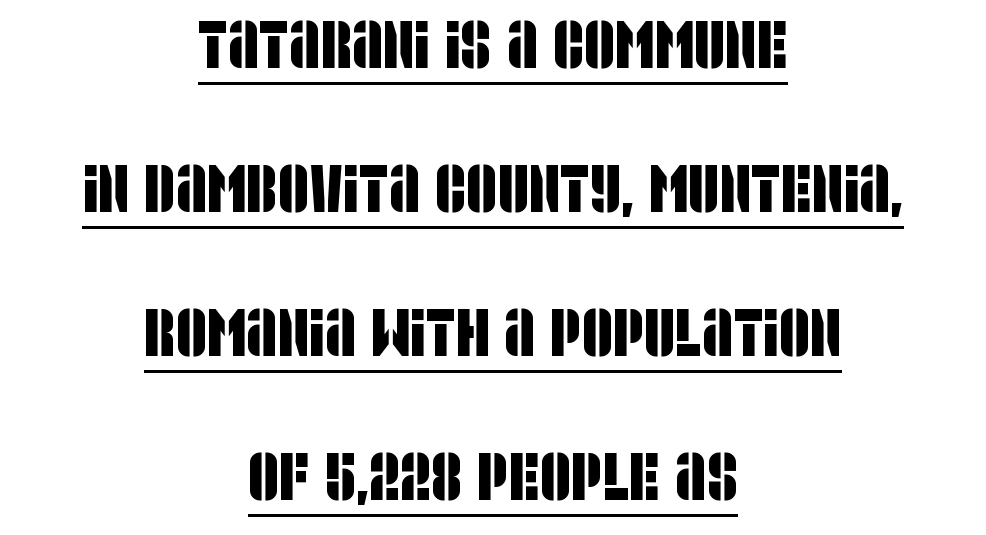
Nothing sits at the stroke ends, so this counts as sans-serif. If you folded the block vertically in half, each line would mirror itself in length. Varying glyph widths throughout — classic text-font behaviour. How would I describe the line gaps? Wide and relaxed. Honestly, the letter spacing is just normal — you wouldn't notice it.
